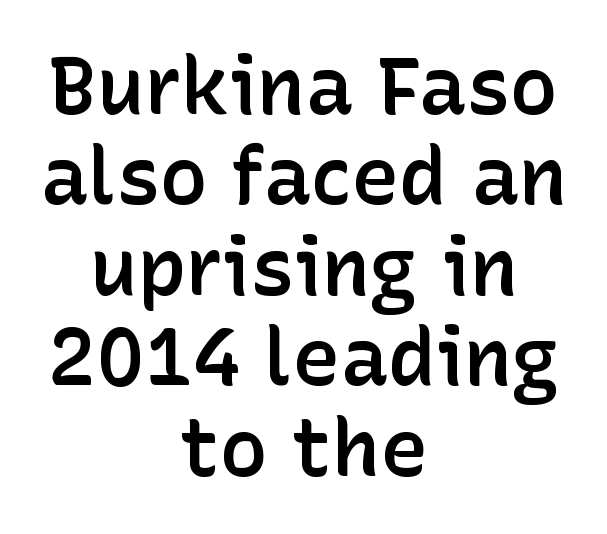
Q: Is the text bold? A: Semi-bold.
Q: Is the text italic (slanted)? A: No, it is upright.
Q: Is the typeface a serif or a sans-serif typeface? A: Sans-serif.
Q: Is the text underlined? A: No.
Q: How is the paragraph aligned? A: Centered.
Q: Is the spacing between letters normal or unusually wide? A: Normal.
Q: Is the spacing between lines tight, normal or loose? A: Tight.
Q: Width (condensed, normal, or wide)? A: Normal.
Q: Stroke contrast? A: Low.
Q: x-height? A: Medium.
Q: Monospaced? A: No.
